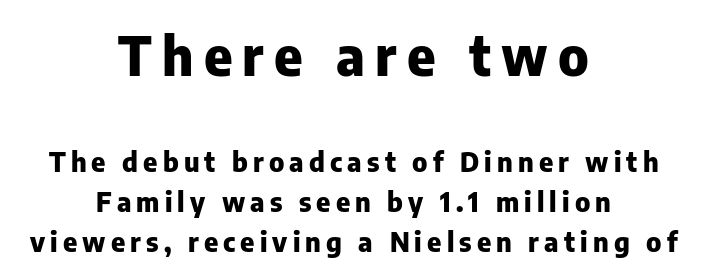
{"serif": "no", "italic": "no", "bold": "yes", "weight": "heavy", "width": "normal", "stroke_contrast": "low", "x_height": "medium", "monospaced": "no", "underline": "no", "align": "center", "line_spacing": "normal", "line_spacing_ratio": 1.49, "larger_block": "first", "size_ratio": 2.0, "glyph_px": 54}
